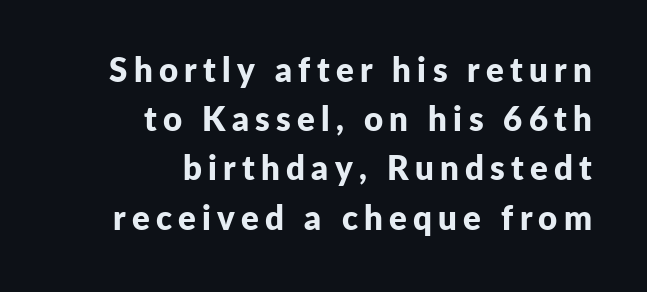
{"serif": "no", "italic": "no", "bold": "yes", "weight": "bold", "width": "normal", "stroke_contrast": "low", "x_height": "medium", "monospaced": "no", "underline": "no", "align": "right", "line_spacing": "normal", "line_spacing_ratio": 1.49, "glyph_px": 33}
